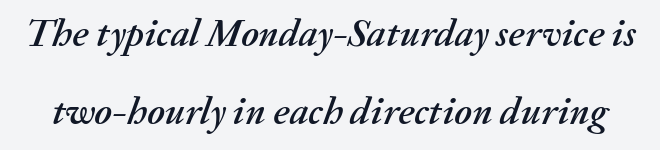
The image shows 39 px text type, italic (leaning right); set loose line spacing (2.0x), normal letter spacing, not underlined; medium stroke contrast and a medium x-height.
